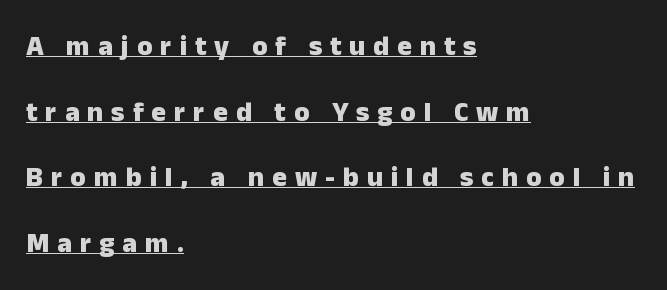
The image shows 28 px heavy sans-serif type, upright; set left-aligned, loose line spacing (2.34x), unusually wide letter spacing (+0.28 em), underlined; low stroke contrast and a medium x-height.
